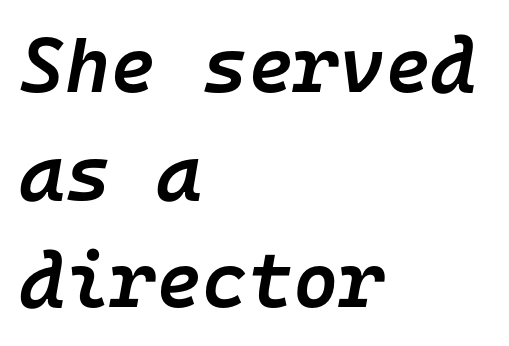
The image shows 78 px semibold type, italic (leaning right), monospaced; set left-aligned, normal line spacing (1.38x), normal letter spacing, not underlined; low stroke contrast and a medium x-height.
